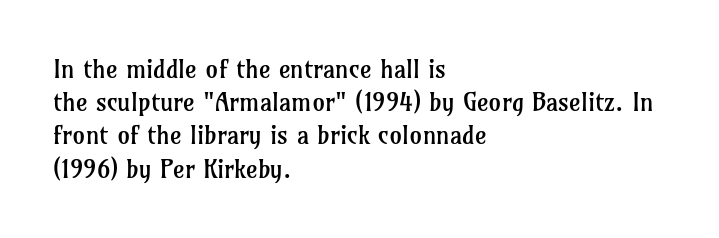
Q: Is the text bold? A: No.
Q: Is the text italic (slanted)? A: No, it is upright.
Q: Is the text underlined? A: No.
Q: How is the paragraph aligned? A: Left-aligned.
Q: Is the spacing between letters normal or unusually wide? A: Normal.
Q: Is the spacing between lines tight, normal or loose? A: Normal.
